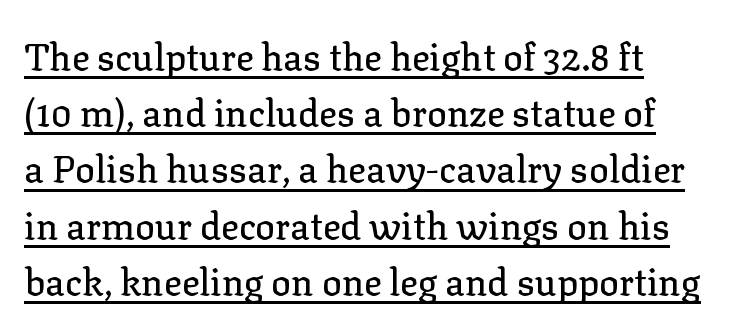
{"serif": "yes", "italic": "no", "width": "normal", "stroke_contrast": "low", "x_height": "medium", "monospaced": "no", "underline": "yes", "line_spacing": "normal", "line_spacing_ratio": 1.52, "letter_spacing": "normal", "letter_spacing_em": 0.0, "glyph_px": 37}
